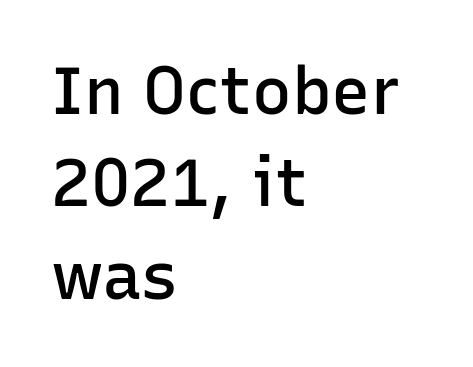
The image shows 66 px semibold sans-serif type, upright; set left-aligned, normal line spacing (1.4x), normal letter spacing, not underlined; low stroke contrast and a medium x-height.
